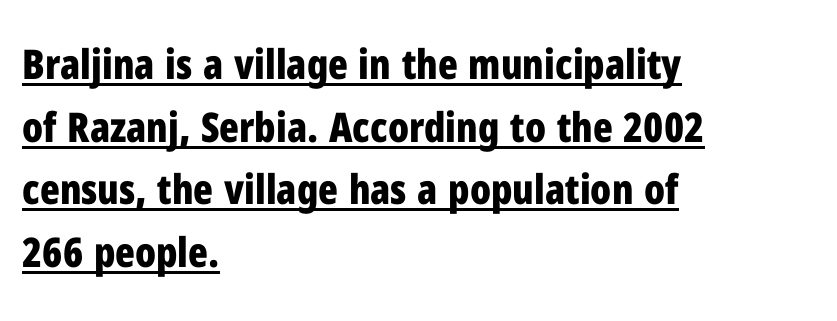
The image shows 41 px bold, condensed sans-serif type, upright; set left-aligned, normal line spacing (1.53x), normal letter spacing, underlined; low stroke contrast and a medium x-height.
